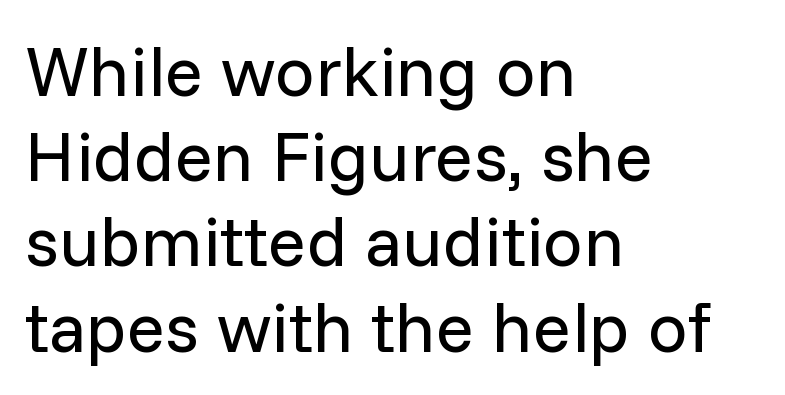
Q: Is the text bold? A: No.
Q: Is the text italic (slanted)? A: No, it is upright.
Q: Is the typeface a serif or a sans-serif typeface? A: Sans-serif.
Q: Is the text underlined? A: No.
Q: How is the paragraph aligned? A: Left-aligned.
Q: Is the spacing between letters normal or unusually wide? A: Normal.
Q: Width (condensed, normal, or wide)? A: Normal.
Q: Stroke contrast? A: Low.
Q: x-height? A: Medium.
Q: Monospaced? A: No.
